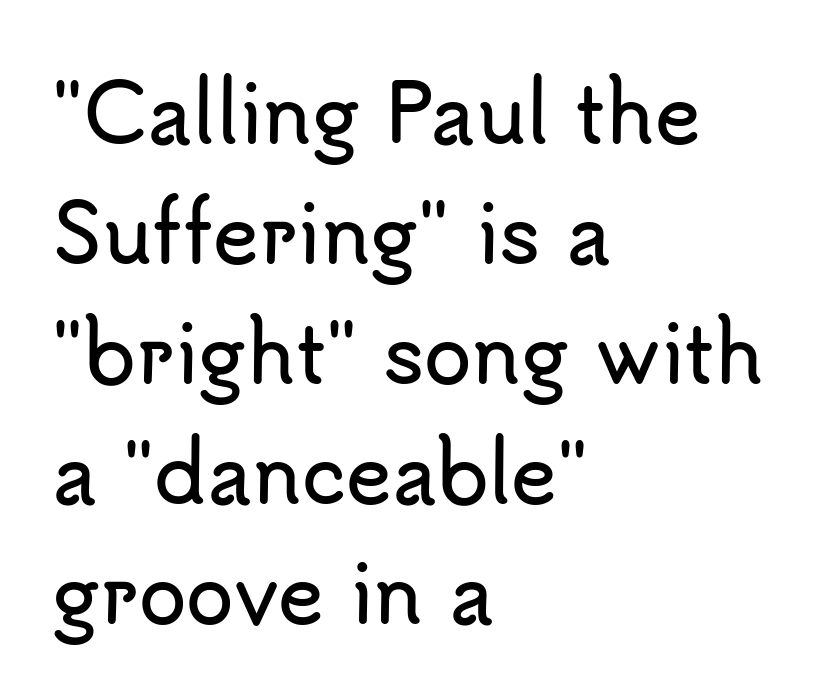
Q: Is the text italic (slanted)? A: No, it is upright.
Q: Is the typeface a serif or a sans-serif typeface? A: Sans-serif.
Q: Is the text underlined? A: No.
Q: How is the paragraph aligned? A: Left-aligned.
Q: Is the spacing between letters normal or unusually wide? A: Normal.
Q: Is the spacing between lines tight, normal or loose? A: Normal.
Q: Width (condensed, normal, or wide)? A: Normal.
Q: Stroke contrast? A: Low.
Q: x-height? A: Small.
Q: Monospaced? A: No.
